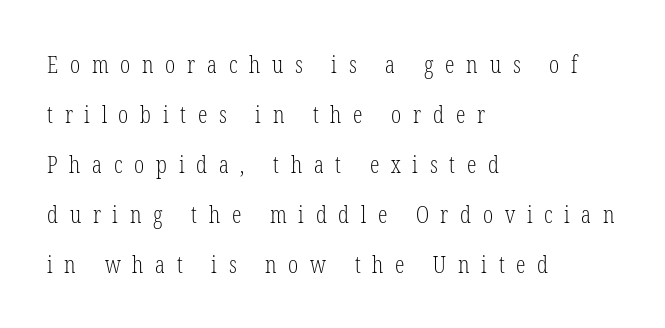
{"italic": "no", "bold": "no", "underline": "no", "align": "left", "line_spacing": "loose", "line_spacing_ratio": 2.08, "letter_spacing": "wide", "letter_spacing_em": 0.49, "glyph_px": 24}
